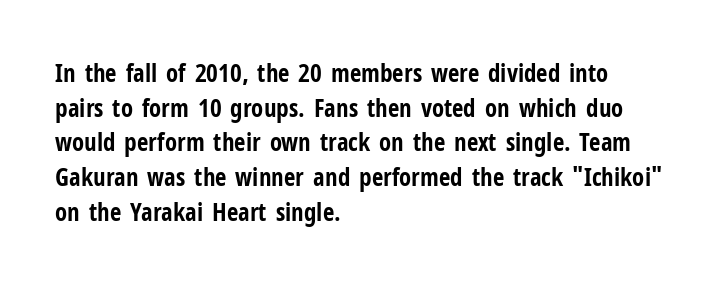
{"italic": "no", "bold": "yes", "underline": "no", "align": "left", "line_spacing": "normal", "line_spacing_ratio": 1.39, "letter_spacing": "normal", "letter_spacing_em": 0.0, "glyph_px": 25}
